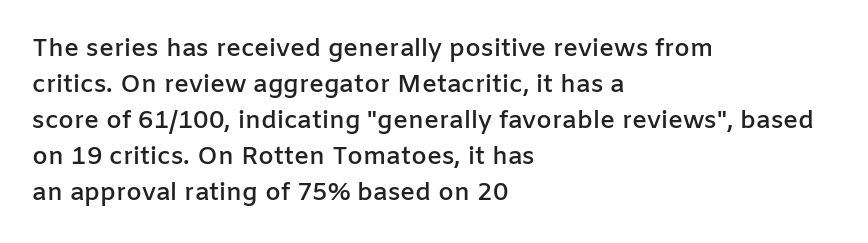
No italicization has been applied; the sample stays upright. How heavy is the stroke? Medium-heavy — a semibold, shy of bold. Default kerning and tracking; the words read as compact shapes. In CSS terms this would be text-align: left. Line spacing here is normal. The specimen omits any rule beneath the text block's lines.
